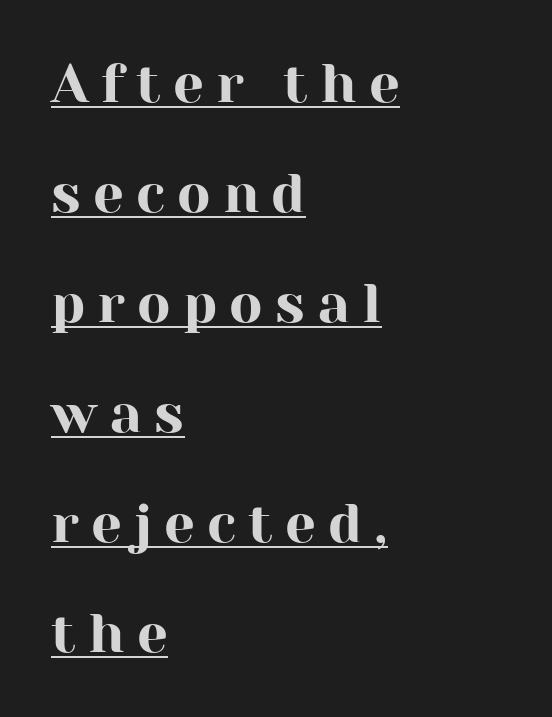
Caption: expanded tracking, letters set apart. Where is the straight margin? On the left. Look at the bottom of the vertical strokes: they flare into serifs here. Successive baselines arrive slowly, with a big drop between each.
